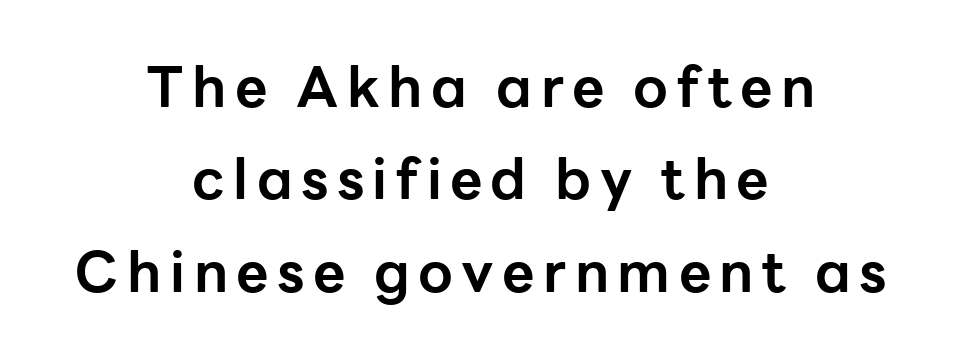
The image shows 56 px bold sans-serif type, upright; set centered, normal line spacing (1.65x), not underlined; low stroke contrast and a medium x-height.
